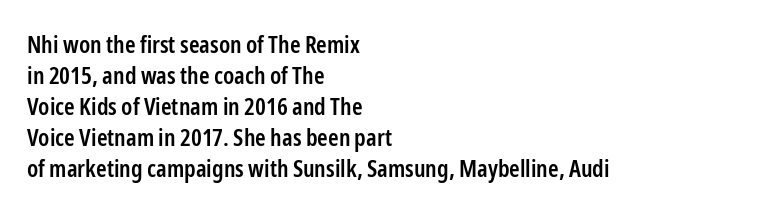
The strip under each line holds only bare page. Default kerning and tracking; the words read as compact shapes. This is the regular roman posture of the typeface. Regular leading. One-word summary of the alignment: left.
